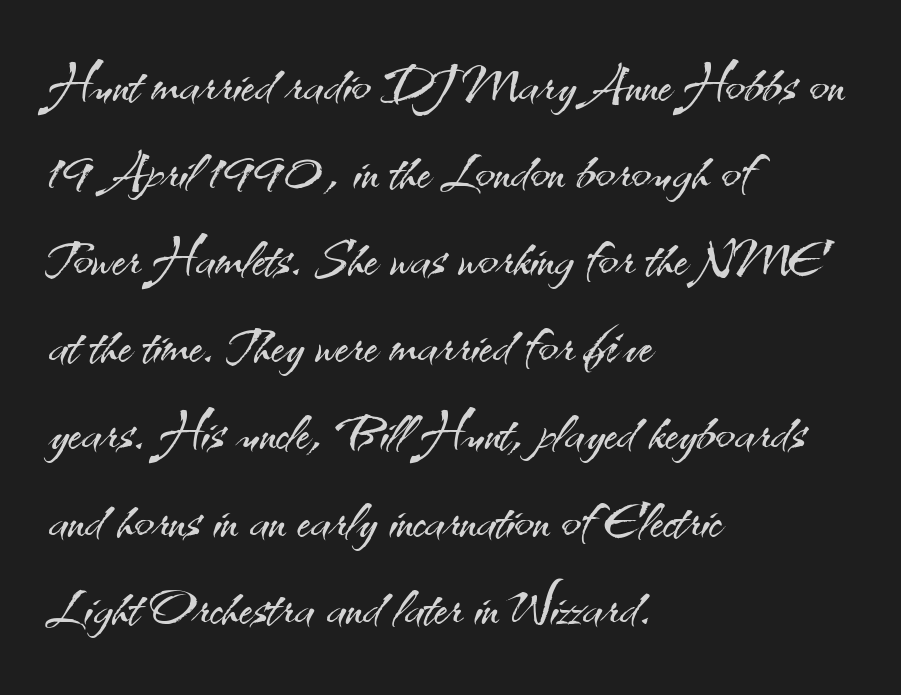
Q: Is the text bold? A: No.
Q: Is the text italic (slanted)? A: Yes.
Q: Is the typeface a serif or a sans-serif typeface? A: Sans-serif.
Q: Is the text underlined? A: No.
Q: How is the paragraph aligned? A: Left-aligned.
Q: Is the spacing between letters normal or unusually wide? A: Normal.
Q: Width (condensed, normal, or wide)? A: Normal.
Q: Stroke contrast? A: Medium.
Q: x-height? A: Small.
Q: Monospaced? A: No.
